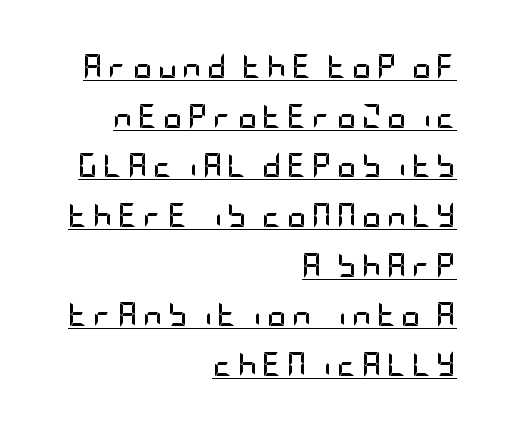
Q: Is the text bold? A: Yes.
Q: Is the text italic (slanted)? A: No, it is upright.
Q: Is the text underlined? A: Yes.
Q: How is the paragraph aligned? A: Right-aligned.
Q: Is the spacing between letters normal or unusually wide? A: Unusually wide.
Q: Is the spacing between lines tight, normal or loose? A: Loose.
